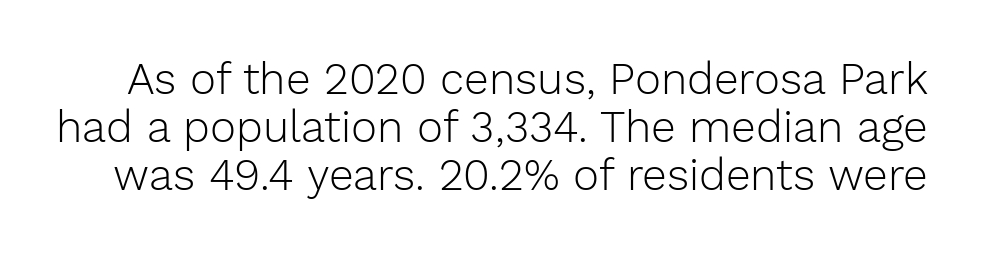
{"serif": "no", "italic": "no", "bold": "no", "weight": "light", "width": "normal", "stroke_contrast": "low", "x_height": "medium", "monospaced": "no", "underline": "no", "line_spacing": "tight", "line_spacing_ratio": 1.09, "letter_spacing": "normal", "letter_spacing_em": 0.0, "glyph_px": 44}
